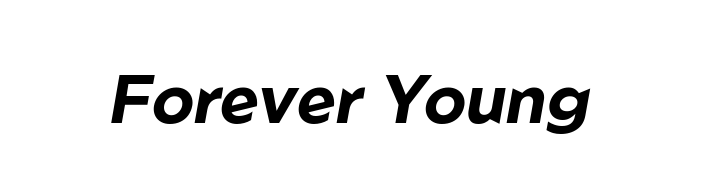
{"italic": "yes", "lean": "right", "slant_degrees": 10, "bold": "yes", "weight": "bold", "width": "normal", "stroke_contrast": "low", "x_height": "medium", "monospaced": "no", "underline": "no", "letter_spacing": "normal", "letter_spacing_em": 0.0, "glyph_px": 67}
